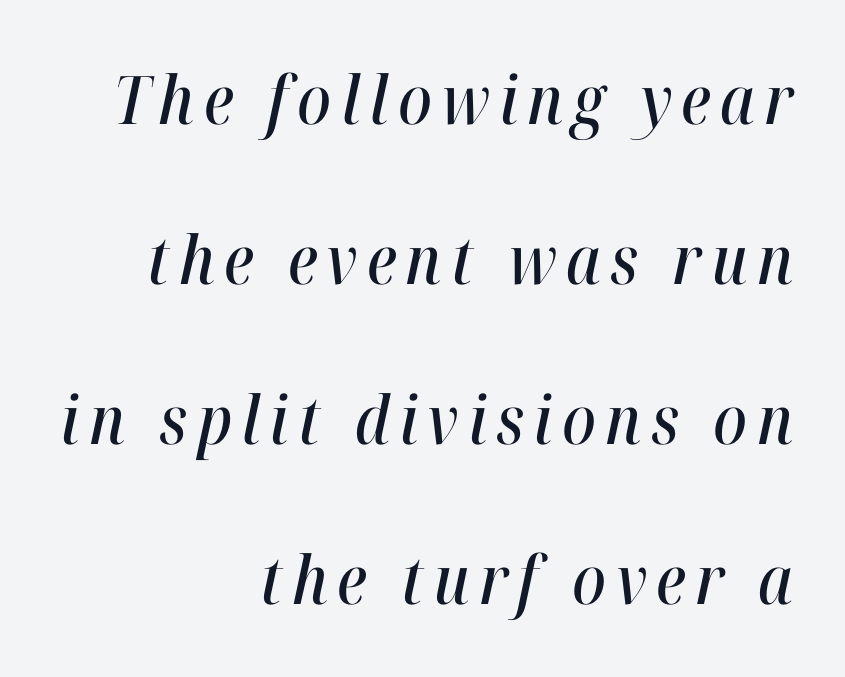
One-word summary of the alignment: right. The words here are not underlined. Vertical spacing — loose. This is oblique type, the kind used for emphasis or titles. These lines are rendered in a variable-pitch font.
